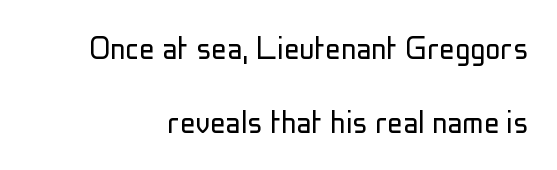
Q: Is the text bold? A: No.
Q: Is the text italic (slanted)? A: No, it is upright.
Q: Is the typeface a serif or a sans-serif typeface? A: Sans-serif.
Q: Is the text underlined? A: No.
Q: Is the spacing between letters normal or unusually wide? A: Normal.
Q: Is the spacing between lines tight, normal or loose? A: Loose.
Q: Width (condensed, normal, or wide)? A: Condensed.
Q: Stroke contrast? A: Low.
Q: x-height? A: Medium.
Q: Monospaced? A: No.
